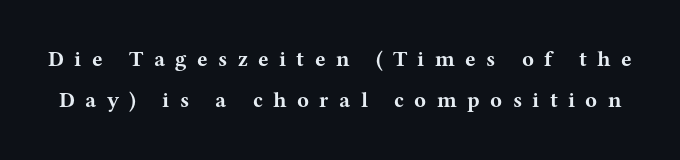
No word sits above an underline. The passage shown has open, widely tracked lettering throughout. Vertical strokes here are truly vertical. I'd describe the lettering as bold — thick and assertive.
